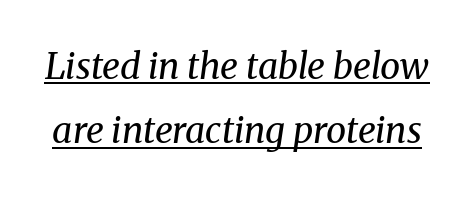
Each letter's strokes conclude with small projecting serifs. Weight: in the light-to-regular range. Proportional: the letters do not fall into vertical columns. The gaps between neighbouring characters are ordinary and unremarkable. Observe the lean: these are italic letterforms. Does a line run under the words? Yes, clearly.
